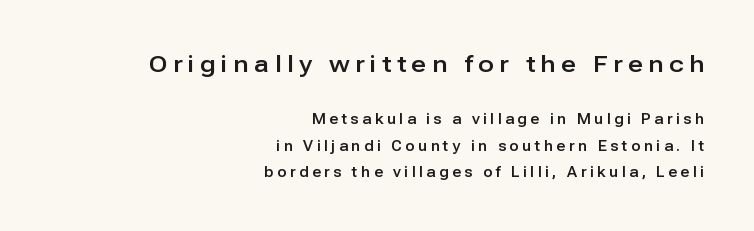
{"italic": "no", "underline": "no", "align": "right", "line_spacing_ratio": 1.87, "letter_spacing": "wide", "letter_spacing_em": 0.25, "larger_block": "first", "size_ratio": 1.64, "glyph_px": 23}
